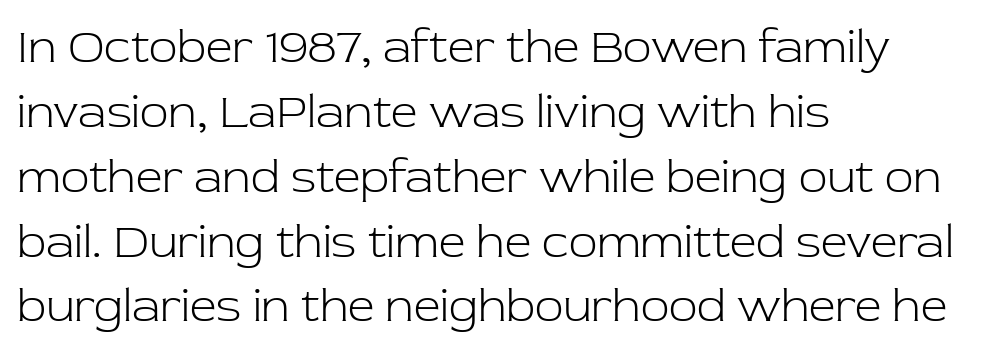
The gaps between neighbouring characters are ordinary and unremarkable. Is the block centered? No — it sits flush against the left margin. Check the space under the baseline: it is left empty. Does the leading feel generous? No, just average. Weight: regular or lighter. Each letter keeps its own natural width here, so spacing adapts to shape.
